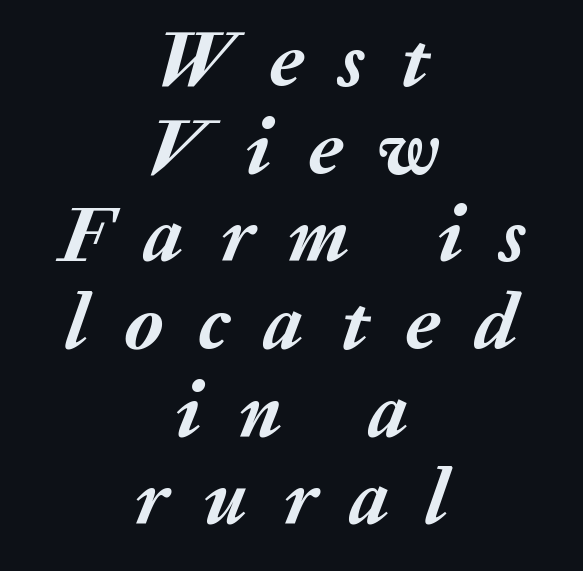
Notice how descenders almost collide with the ascenders below — that's tight leading. The space directly below the letters is spotless. Set as a true bold cut, around the 700 mark. You could not count columns in this text — the font is proportionally spaced.
